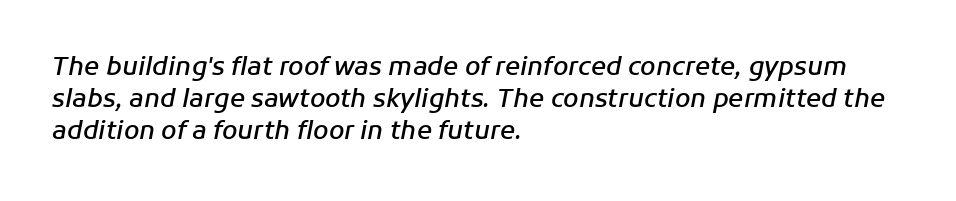
{"italic": "yes", "lean": "right", "slant_degrees": 11, "bold": "semi", "underline": "no", "align": "left", "line_spacing": "normal", "line_spacing_ratio": 1.28, "letter_spacing": "normal", "letter_spacing_em": 0.0, "glyph_px": 25}
